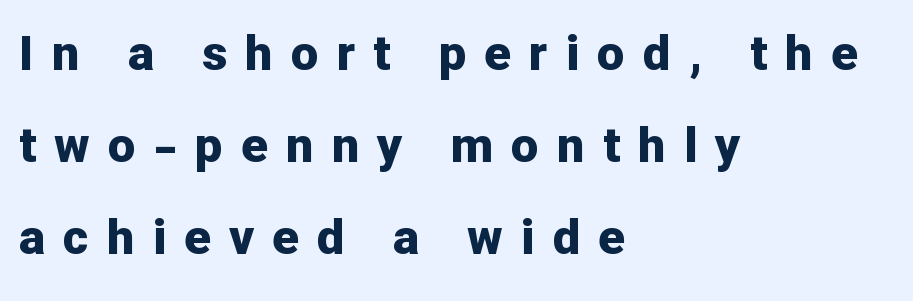
Q: Is the text bold? A: Yes.
Q: Is the text italic (slanted)? A: No, it is upright.
Q: Is the typeface a serif or a sans-serif typeface? A: Sans-serif.
Q: Is the text underlined? A: No.
Q: How is the paragraph aligned? A: Left-aligned.
Q: Is the spacing between letters normal or unusually wide? A: Unusually wide.
Q: Width (condensed, normal, or wide)? A: Normal.
Q: Stroke contrast? A: Low.
Q: x-height? A: Medium.
Q: Monospaced? A: No.
